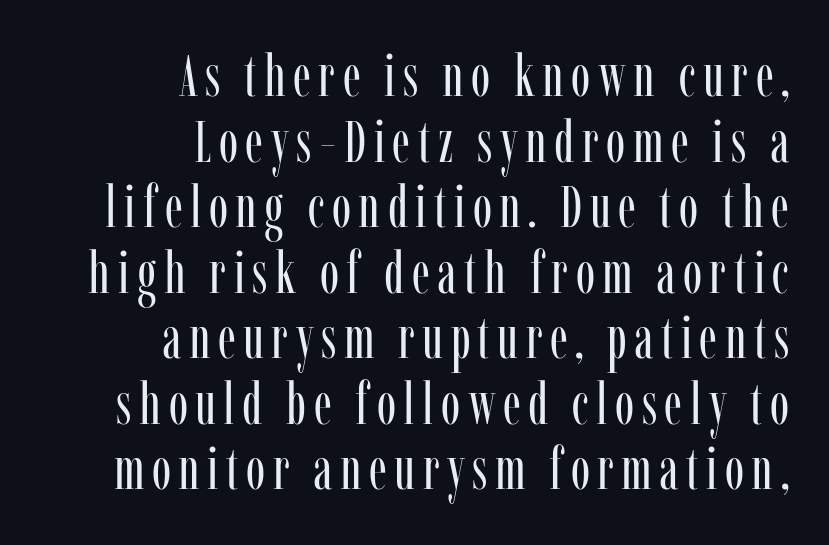
The image shows 58 px regular-weight, condensed serif type, upright; set right-aligned, tight line spacing (1.13x), not underlined; low stroke contrast and a medium x-height.
